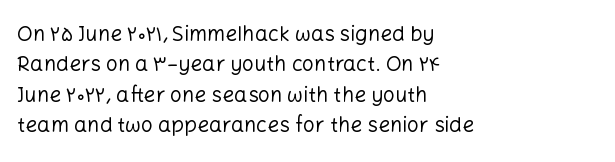
Letter spacing: default. Ink coverage per letter is moderate at most. The rag falls on the right side of this text block. Descenders are the only things crossing below the line. This block has exactly the height ordinary leading produces. This is the regular roman posture of the typeface.
